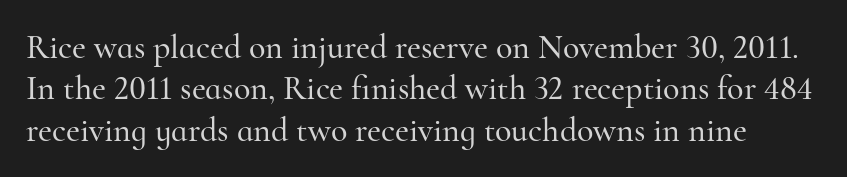
The image shows 34 px serif type, upright; set line spacing 1.22x, normal letter spacing, not underlined; high stroke contrast and a small x-height.
